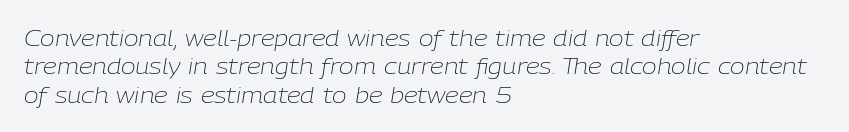
The image shows 22 px text type, italic (leaning right); set left-aligned, normal line spacing (1.29x), normal letter spacing, not underlined.
